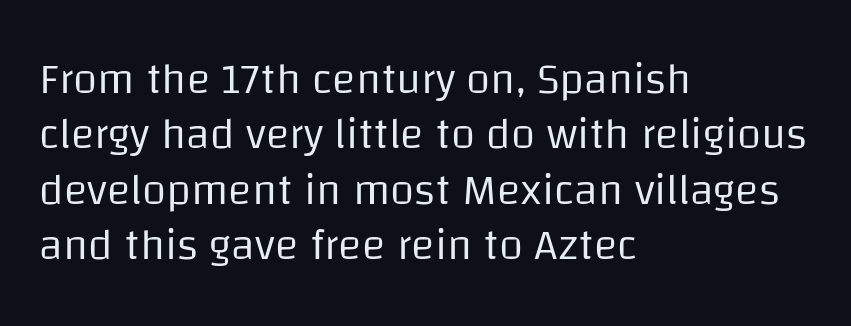
The typeface has the unassuming heft of standard copy or less. Check where the strokes stop: nothing finishes them off — pure sans. Descenders are the only things crossing below the line. Character widths vary here, with narrow letters taking less room than wide ones. Tracking value appears to be zero — textbook default spacing.
